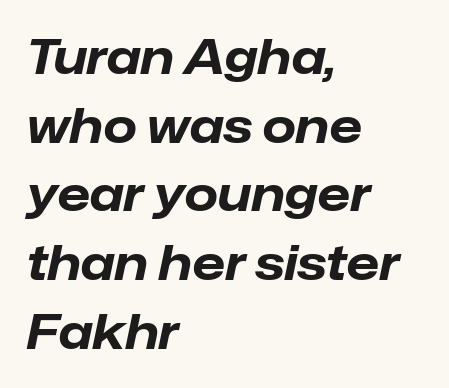
The letters are slanted; this is an italic face. How would I describe the line gaps? Plain and ordinary. The glyphs are unaccompanied by any horizontal stroke below them. What weight is shown? A full bold with thick strokes. This rendering uses left alignment, leaving the right contour irregular. Characters follow at the spacing the type designer built in.
